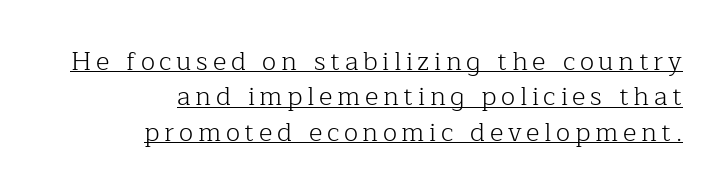
Q: Is the text bold? A: No.
Q: Is the text italic (slanted)? A: No, it is upright.
Q: Is the text underlined? A: Yes.
Q: How is the paragraph aligned? A: Right-aligned.
Q: Is the spacing between lines tight, normal or loose? A: Normal.
